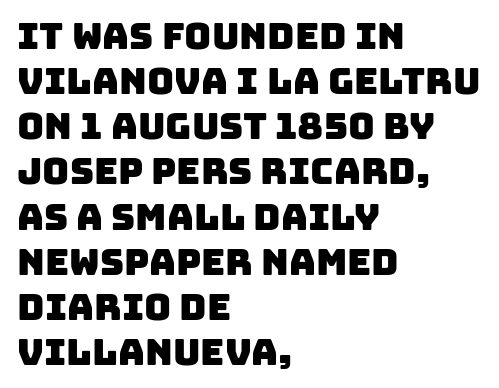
{"serif": "no", "width": "normal", "stroke_contrast": "low", "x_height": "large", "monospaced": "no", "underline": "no", "align": "left", "line_spacing_ratio": 1.22, "letter_spacing": "normal", "letter_spacing_em": 0.0, "glyph_px": 37}
